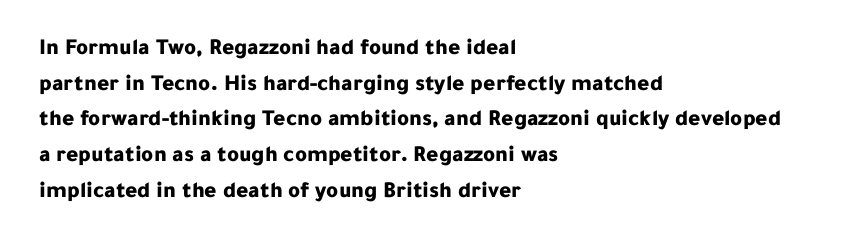
{"italic": "no", "bold": "yes", "underline": "no", "align": "left", "line_spacing": "normal", "line_spacing_ratio": 1.55, "letter_spacing": "normal", "letter_spacing_em": 0.0, "glyph_px": 23}
